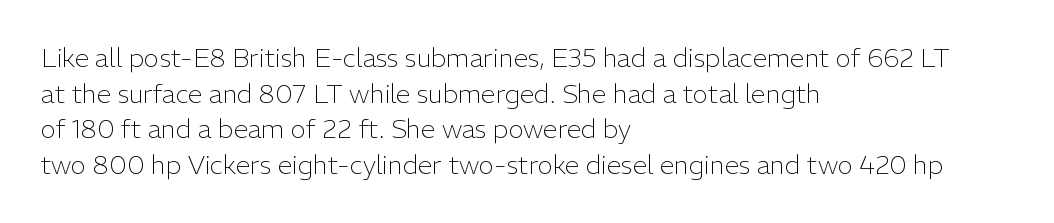
{"italic": "no", "bold": "no", "underline": "no", "align": "left", "line_spacing": "normal", "line_spacing_ratio": 1.37, "letter_spacing": "normal", "letter_spacing_em": 0.0, "glyph_px": 26}
